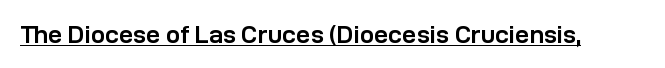
The image shows 25 px bold type, upright; set normal letter spacing, underlined.
